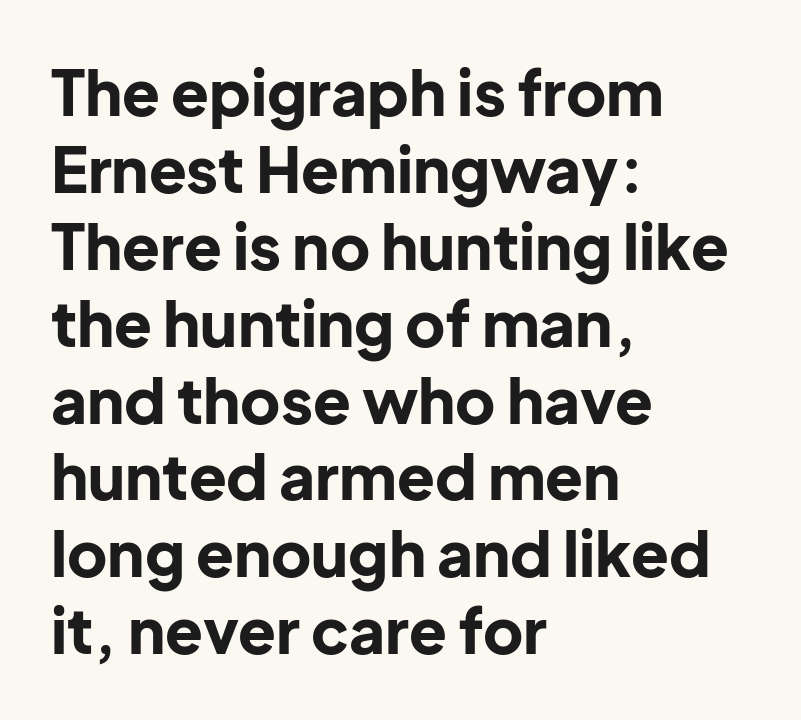
Lines of text with bare space underneath. Classification — sans serif. Nothing unusual about the tracking: characters are spaced as the font intends. Its strokes are broad and dark, the hallmark of bold type. The text block is weighted toward the left margin, trailing off unevenly rightward. This sample has the flowing, uneven cadence of proportional lettering.
